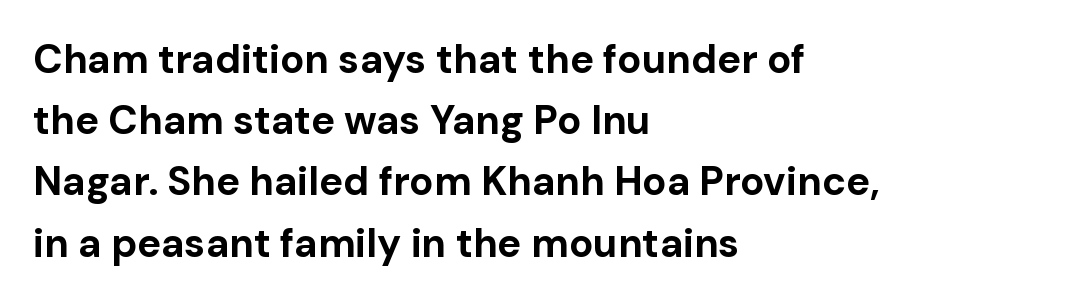
The image shows 40 px bold sans-serif type, upright; set left-aligned, normal line spacing (1.53x), normal letter spacing, not underlined; low stroke contrast and a medium x-height.
